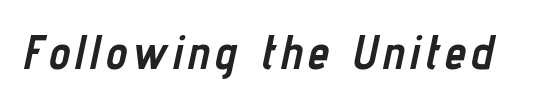
How heavy is the stroke? Heavy — this is a bold. Do the characters align in a grid? No, the font is proportional. When letters slant like this, we call the style italic. The specimen omits any rule beneath the text block's lines.
